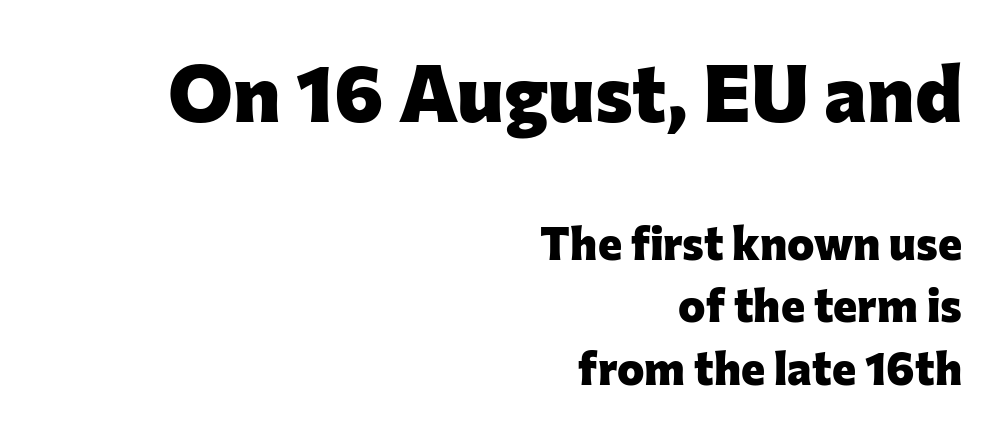
{"serif": "no", "italic": "no", "bold": "yes", "weight": "heavy", "width": "normal", "stroke_contrast": "low", "x_height": "medium", "monospaced": "no", "underline": "no", "align": "right", "line_spacing": "normal", "line_spacing_ratio": 1.36, "letter_spacing": "normal", "letter_spacing_em": 0.0, "larger_block": "first", "size_ratio": 1.74, "glyph_px": 80}
